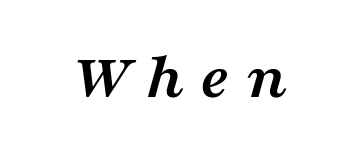
The typesetting leans heavy: a genuine bold. Is this a fixed-width face? No — the glyphs have proportional, varying widths. The horizontal fit of the characters is loose and conspicuously gappy. The letters carry serifs — small finishing strokes at the ends of their stems. Would a proofreader flag this as italicized? Yes. The space directly below the letters is spotless.
